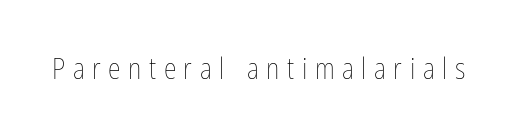
The image shows 29 px thin, condensed type, upright; set unusually wide letter spacing (+0.26 em), not underlined; low stroke contrast and a medium x-height.
